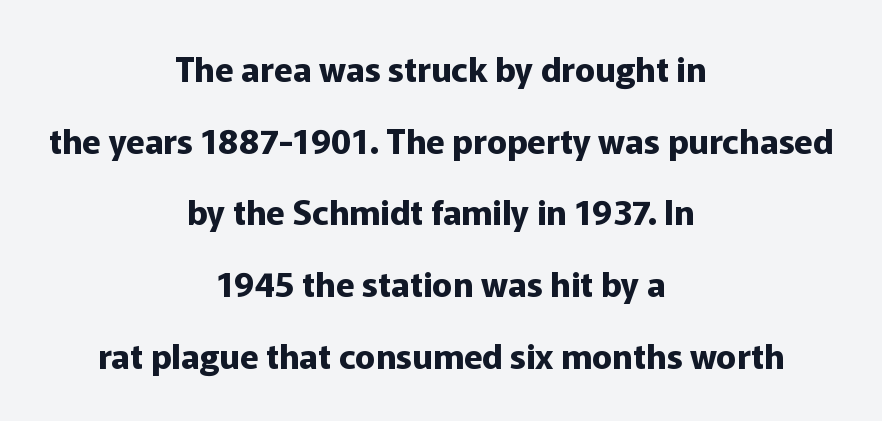
The image shows 34 px bold sans-serif type, upright; set centered, loose line spacing (2.11x), normal letter spacing, not underlined; low stroke contrast and a medium x-height.
